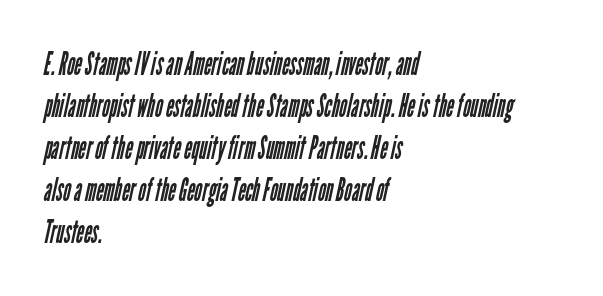
The image shows 33 px regular-weight, condensed sans-serif type; set left-aligned, normal line spacing (1.27x), normal letter spacing, not underlined; low stroke contrast and a medium x-height.
